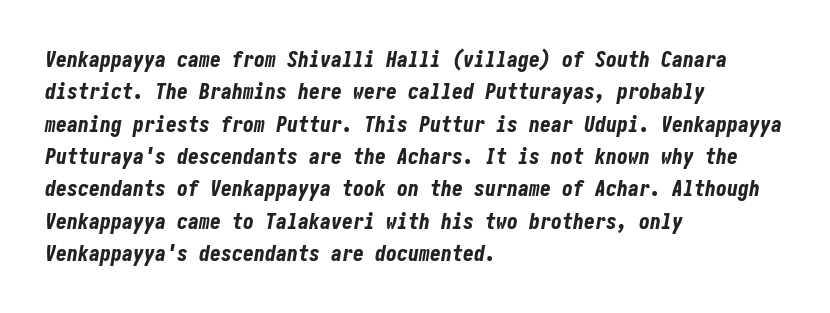
{"italic": "yes", "lean": "right", "slant_degrees": 10, "bold": "yes", "underline": "no", "align": "left", "line_spacing": "normal", "line_spacing_ratio": 1.47, "letter_spacing": "normal", "letter_spacing_em": 0.0, "glyph_px": 22}
